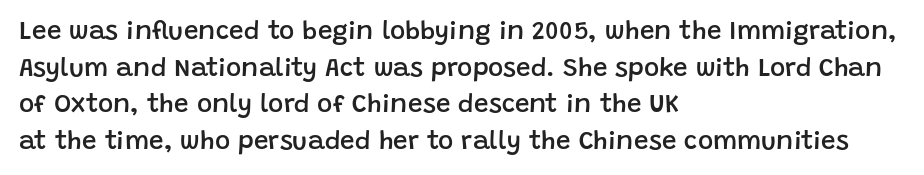
Q: Is the text bold? A: Semi-bold.
Q: Is the text italic (slanted)? A: No, it is upright.
Q: Is the text underlined? A: No.
Q: How is the paragraph aligned? A: Left-aligned.
Q: Is the spacing between letters normal or unusually wide? A: Normal.
Q: Is the spacing between lines tight, normal or loose? A: Normal.
